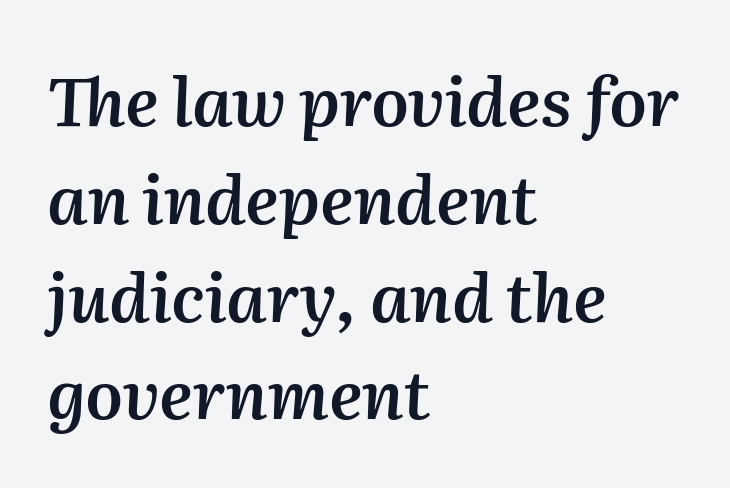
Think of a printed novel: that variable character pitch is what you see here. There is no visible air inserted between adjacent glyphs. Slanted lettering throughout. The foot of each line stays bare and open. One-word summary of the alignment: left.
